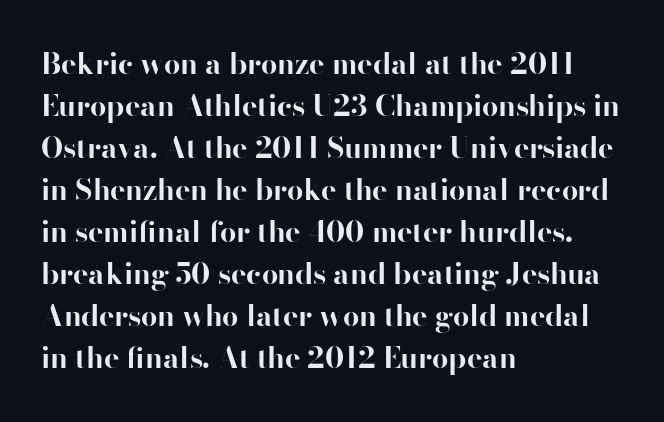
The image shows 29 px bold sans-serif type, upright; set left-aligned, normal line spacing (1.45x), normal letter spacing, not underlined; high stroke contrast and a small x-height.
